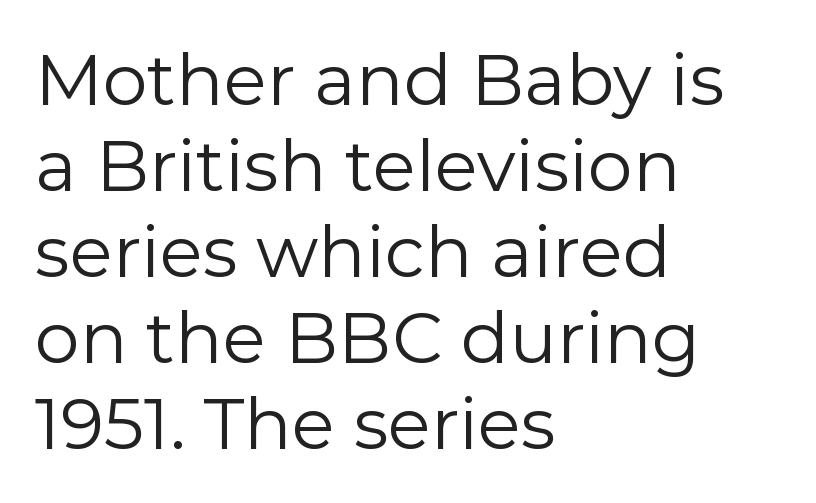
Q: Is the text bold? A: No.
Q: Is the text italic (slanted)? A: No, it is upright.
Q: Is the typeface a serif or a sans-serif typeface? A: Sans-serif.
Q: Is the text underlined? A: No.
Q: How is the paragraph aligned? A: Left-aligned.
Q: Is the spacing between letters normal or unusually wide? A: Normal.
Q: Width (condensed, normal, or wide)? A: Normal.
Q: Stroke contrast? A: Low.
Q: x-height? A: Medium.
Q: Monospaced? A: No.
